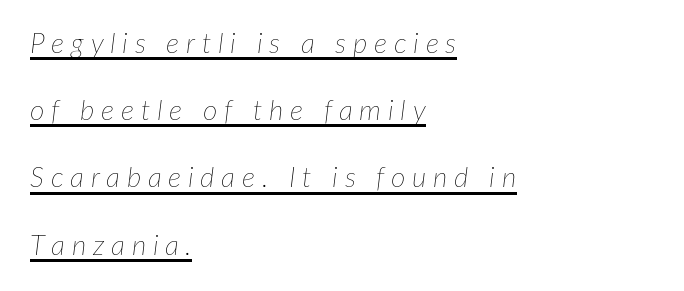
Q: Is the text bold? A: No.
Q: Is the text italic (slanted)? A: Yes, it leans right by about 7 degrees.
Q: Is the text underlined? A: Yes.
Q: How is the paragraph aligned? A: Left-aligned.
Q: Is the spacing between letters normal or unusually wide? A: Unusually wide.
Q: Is the spacing between lines tight, normal or loose? A: Loose.
Q: Width (condensed, normal, or wide)? A: Normal.
Q: Stroke contrast? A: Low.
Q: x-height? A: Medium.
Q: Monospaced? A: No.
